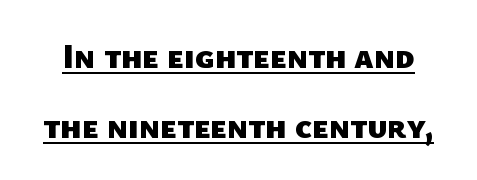
Is the type bold? Yes — the strokes are clearly thick and heavy. This sample uses plain, unmodified letter spacing. This is sans-serif lettering, the kind often seen on screens and signage. The lines are spread far apart with generous leading. The rendering uses natural spacing where letterforms have individual widths.
